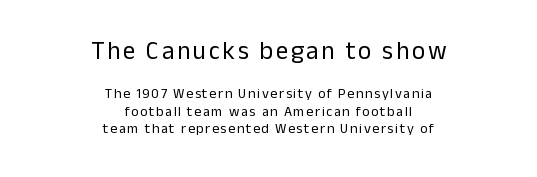
The typography opts for an upright posture over an oblique one. Plain, unruled lines of type. Whoever set this made the first block the dominant, larger element. Notice how the passage keeps no hard edge, just a central spine. Compared with a typical body face, this is equally light or lighter still.
